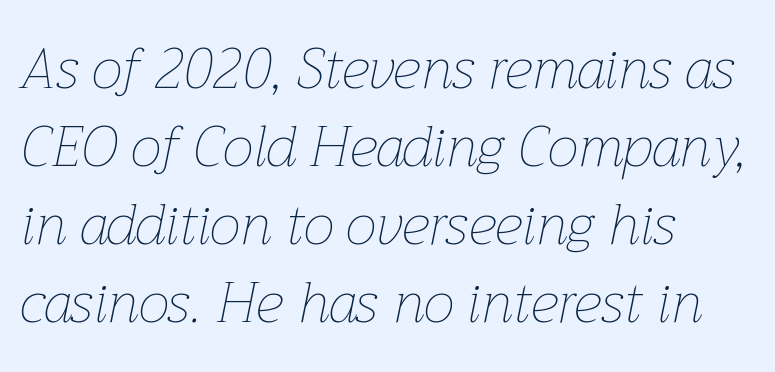
The image shows 56 px thin type, italic (leaning right); set left-aligned, normal line spacing (1.39x), normal letter spacing, not underlined; low stroke contrast and a medium x-height.
